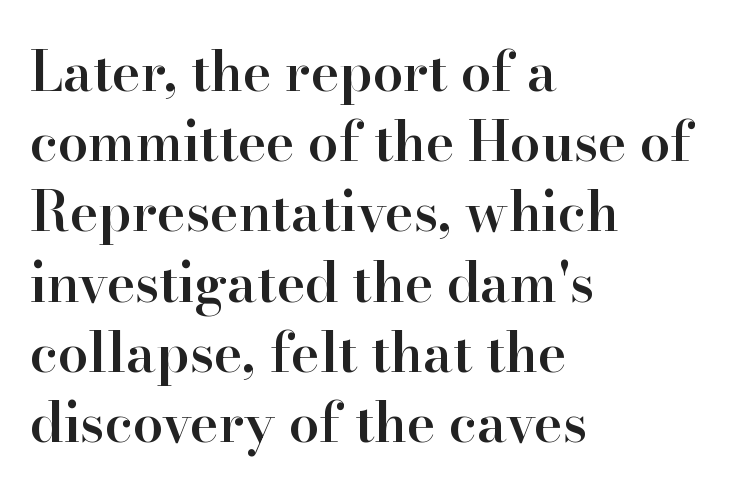
Q: Is the text bold? A: Semi-bold.
Q: Is the text italic (slanted)? A: No, it is upright.
Q: Is the typeface a serif or a sans-serif typeface? A: Serif.
Q: Is the text underlined? A: No.
Q: How is the paragraph aligned? A: Left-aligned.
Q: Is the spacing between letters normal or unusually wide? A: Normal.
Q: Is the spacing between lines tight, normal or loose? A: Normal.
Q: Width (condensed, normal, or wide)? A: Normal.
Q: Stroke contrast? A: High.
Q: x-height? A: Small.
Q: Monospaced? A: No.
